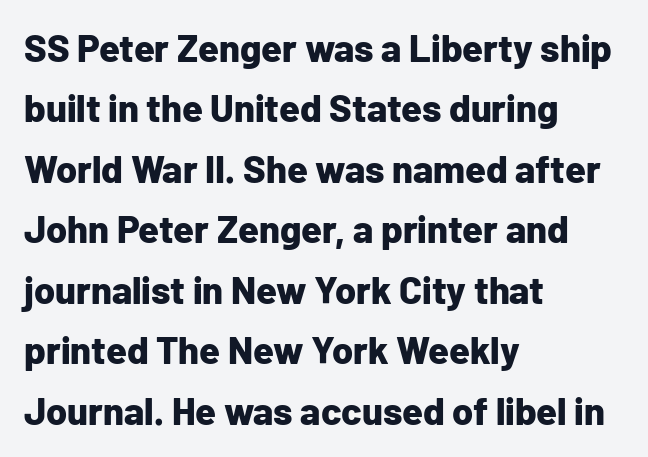
{"serif": "no", "italic": "no", "bold": "yes", "weight": "bold", "width": "normal", "stroke_contrast": "low", "x_height": "medium", "monospaced": "no", "underline": "no", "align": "left", "line_spacing": "normal", "line_spacing_ratio": 1.59, "letter_spacing": "normal", "letter_spacing_em": 0.0, "glyph_px": 38}
